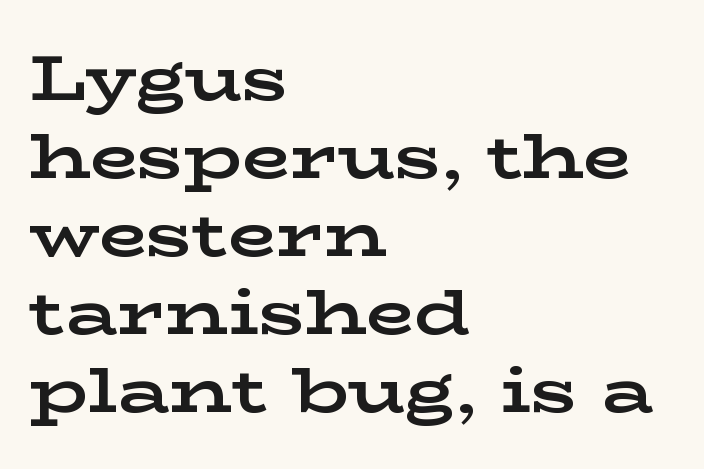
The image shows 63 px bold, wide serif type, upright; set left-aligned, line spacing 1.24x, normal letter spacing, not underlined; low stroke contrast and a medium x-height.
